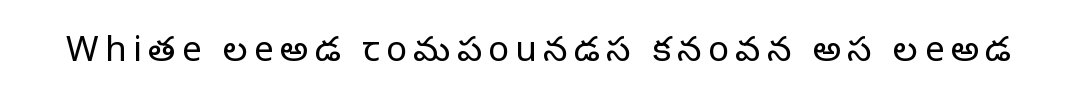
Q: Is the text bold? A: No.
Q: Is the text italic (slanted)? A: No, it is upright.
Q: Is the typeface a serif or a sans-serif typeface? A: Serif.
Q: Is the text underlined? A: No.
Q: Width (condensed, normal, or wide)? A: Normal.
Q: Stroke contrast? A: Low.
Q: x-height? A: Large.
Q: Monospaced? A: No.
